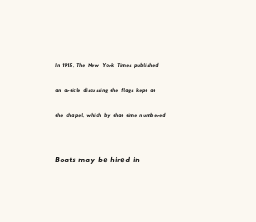
Compared with a centered layout, this one pins lines to the left instead. Reading top to bottom, the characters get bigger at the block break. Tracking value appears to be zero — textbook default spacing. The passage shown is not underscored anywhere.
